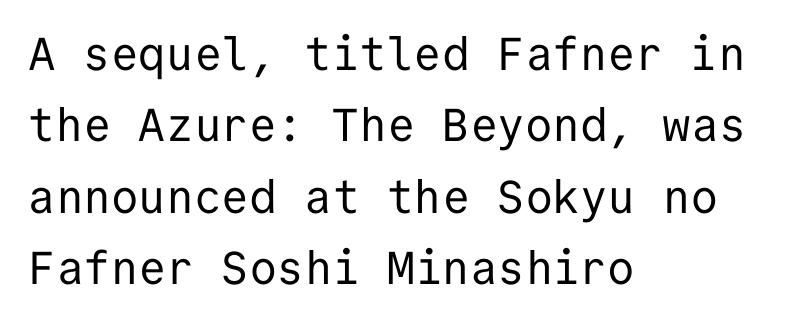
Stems and bowls with no extra thickness — not bold. One glance says typical: line gaps are just what's usual. Each letter, wide or thin by design, is forced into the same width here. The passage shown is typeset with a sans-serif family. Posture: straight, roman, zero tilt. Letters rest on an invisible, unmarked baseline.
